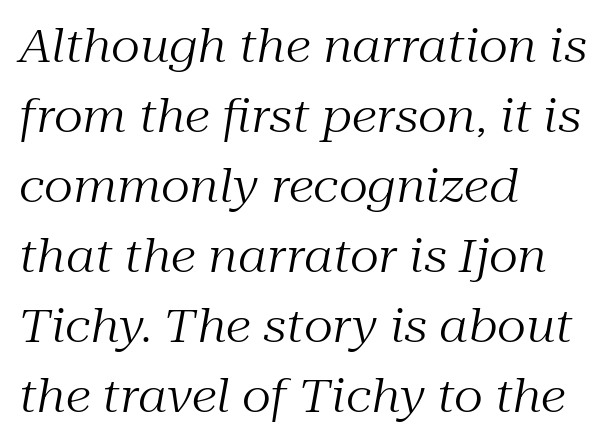
{"serif": "yes", "italic": "yes", "lean": "right", "slant_degrees": 10, "bold": "no", "weight": "regular", "width": "normal", "stroke_contrast": "medium", "x_height": "medium", "monospaced": "no", "underline": "no", "align": "left", "line_spacing": "normal", "line_spacing_ratio": 1.52, "letter_spacing": "normal", "letter_spacing_em": 0.0, "glyph_px": 46}
